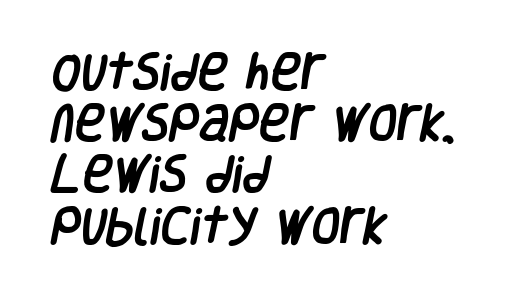
Q: Is the typeface a serif or a sans-serif typeface? A: Sans-serif.
Q: Is the text underlined? A: No.
Q: How is the paragraph aligned? A: Left-aligned.
Q: Is the spacing between letters normal or unusually wide? A: Normal.
Q: Is the spacing between lines tight, normal or loose? A: Normal.
Q: Width (condensed, normal, or wide)? A: Condensed.
Q: Stroke contrast? A: Low.
Q: x-height? A: Large.
Q: Monospaced? A: No.
